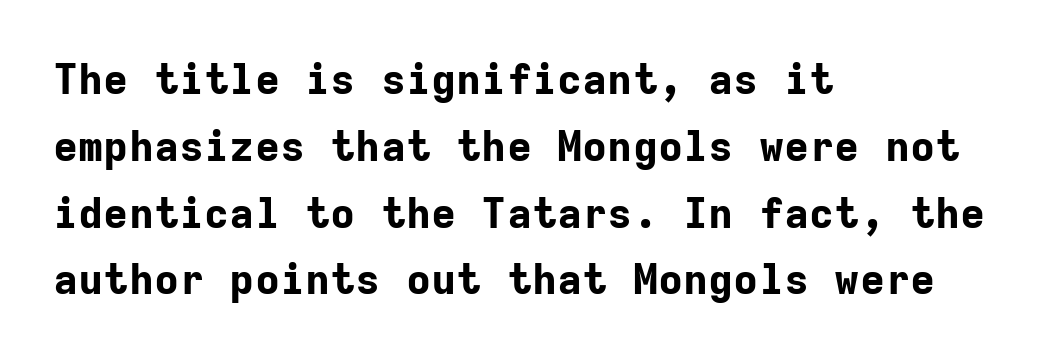
The glyphs in this specimen are sans serif. Summary of weight: heavy, a full bold. Posture: vertical. The foot of each line stays bare and open.
